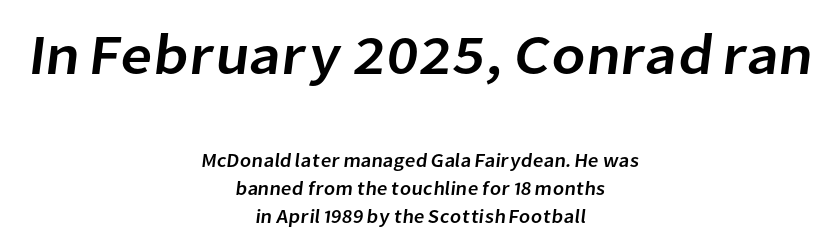
Both edges are ragged and mirror each other, which tells us the setting is centered. What stands out about the letter spacing? Nothing — it is the standard amount. The face used here is proportionally spaced, like ordinary book or web type. If you measured baseline to baseline, you'd find a middling distance.
